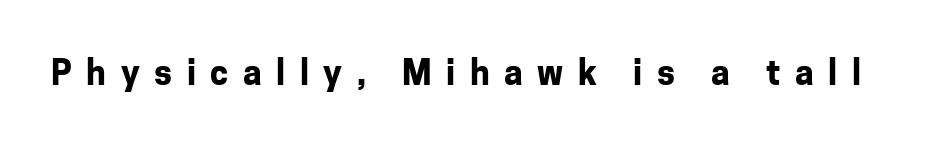
This is sans-serif lettering, the kind often seen on screens and signage. In terms of letterspacing, this is a distinctly airy, spread setting. Only glyphs here, with clear space below each row. Spacing verdict: proportional, widths tailored to each character. The type sits square on the baseline with zero lean. Stroke thickness is high; the sample reads as a true bold.
